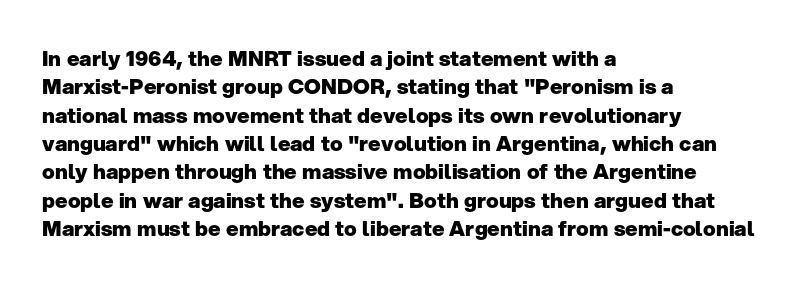
{"italic": "no", "bold": "yes", "underline": "no", "align": "left", "line_spacing": "normal", "line_spacing_ratio": 1.35, "letter_spacing": "normal", "letter_spacing_em": 0.0, "glyph_px": 21}
